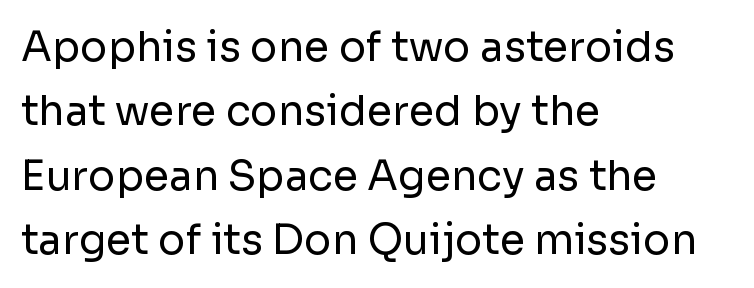
{"serif": "no", "italic": "no", "bold": "no", "weight": "regular", "width": "normal", "stroke_contrast": "low", "x_height": "medium", "monospaced": "no", "underline": "no", "align": "left", "line_spacing": "normal", "line_spacing_ratio": 1.57, "letter_spacing": "normal", "letter_spacing_em": 0.0, "glyph_px": 41}
